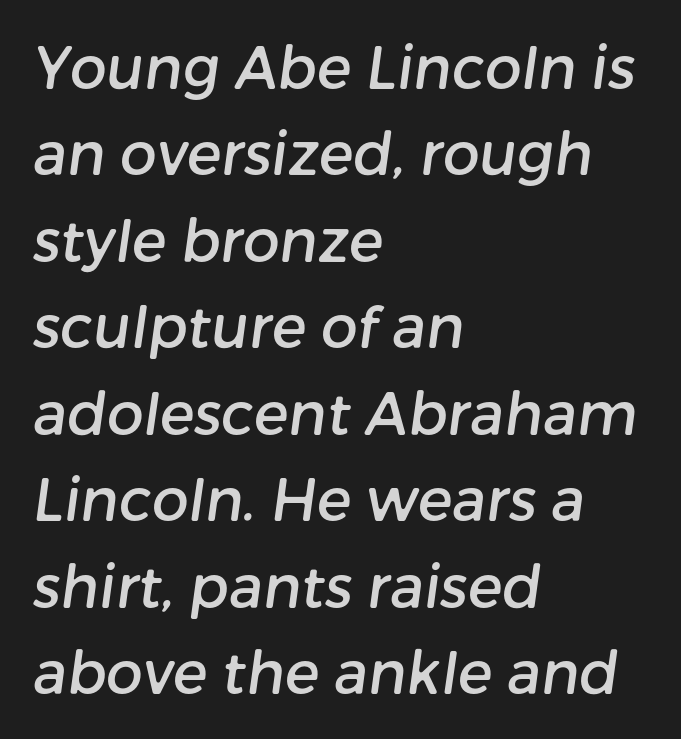
Q: Is the typeface a serif or a sans-serif typeface? A: Sans-serif.
Q: Is the text underlined? A: No.
Q: How is the paragraph aligned? A: Left-aligned.
Q: Is the spacing between letters normal or unusually wide? A: Normal.
Q: Is the spacing between lines tight, normal or loose? A: Normal.
Q: Width (condensed, normal, or wide)? A: Normal.
Q: Stroke contrast? A: Low.
Q: x-height? A: Medium.
Q: Monospaced? A: No.
